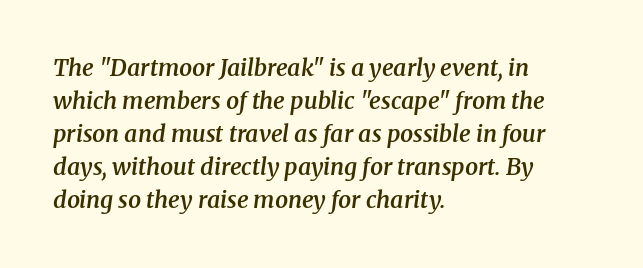
Q: Is the text bold? A: Semi-bold.
Q: Is the text italic (slanted)? A: Yes, it leans right by about 8 degrees.
Q: Is the text underlined? A: No.
Q: How is the paragraph aligned? A: Left-aligned.
Q: Is the spacing between letters normal or unusually wide? A: Normal.
Q: Is the spacing between lines tight, normal or loose? A: Normal.
